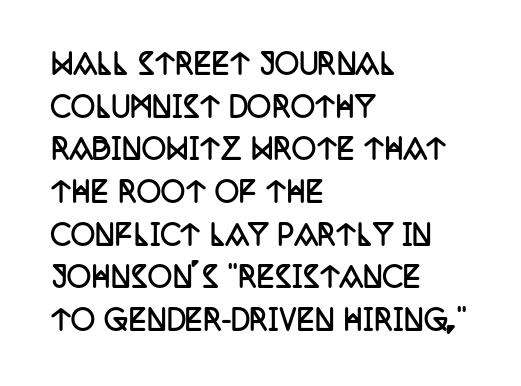
Q: Is the text bold? A: Yes.
Q: Is the text italic (slanted)? A: No, it is upright.
Q: Is the text underlined? A: No.
Q: How is the paragraph aligned? A: Left-aligned.
Q: Is the spacing between letters normal or unusually wide? A: Normal.
Q: Is the spacing between lines tight, normal or loose? A: Normal.
